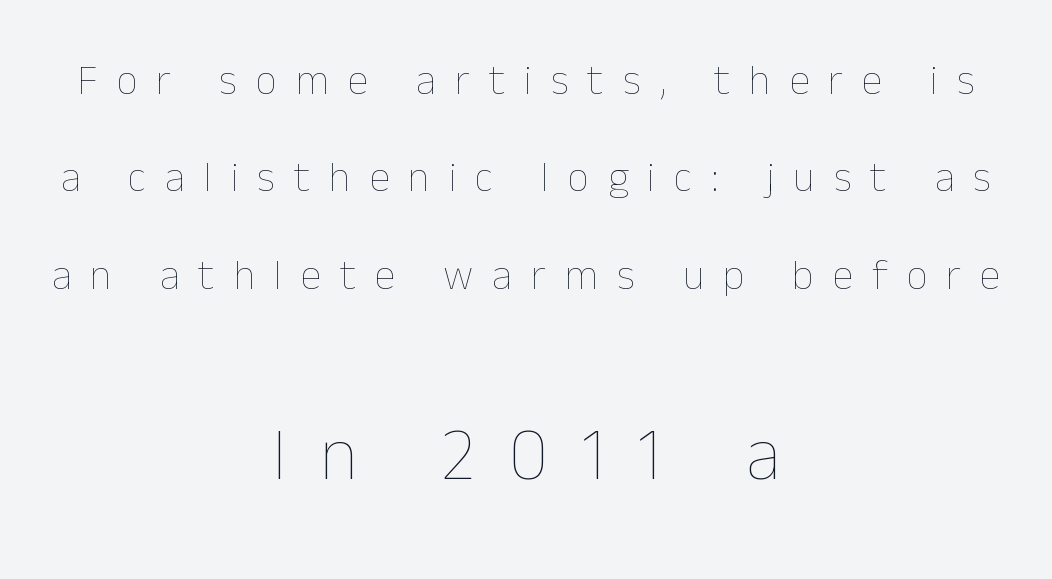
Q: Is the text bold? A: No.
Q: Is the text italic (slanted)? A: No, it is upright.
Q: Is the text underlined? A: No.
Q: How is the paragraph aligned? A: Centered.
Q: Is the spacing between letters normal or unusually wide? A: Unusually wide.
Q: Is the spacing between lines tight, normal or loose? A: Loose.
Q: Which block of text is set in a larger size, the first (top) or the second (bottom)? A: The second (bottom) one.
Q: Width (condensed, normal, or wide)? A: Normal.
Q: Stroke contrast? A: Low.
Q: x-height? A: Medium.
Q: Monospaced? A: No.
